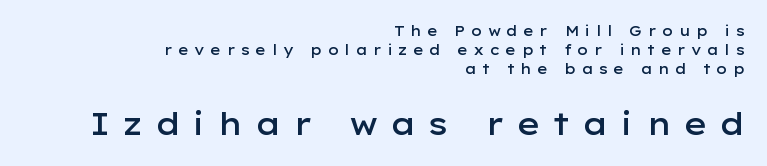
Q: Is the text bold? A: Semi-bold.
Q: Is the text italic (slanted)? A: No, it is upright.
Q: Is the typeface a serif or a sans-serif typeface? A: Sans-serif.
Q: Is the text underlined? A: No.
Q: How is the paragraph aligned? A: Right-aligned.
Q: Is the spacing between letters normal or unusually wide? A: Unusually wide.
Q: Is the spacing between lines tight, normal or loose? A: Normal.
Q: Which block of text is set in a larger size, the first (top) or the second (bottom)? A: The second (bottom) one.
Q: Width (condensed, normal, or wide)? A: Wide.
Q: Stroke contrast? A: Low.
Q: x-height? A: Medium.
Q: Monospaced? A: No.
